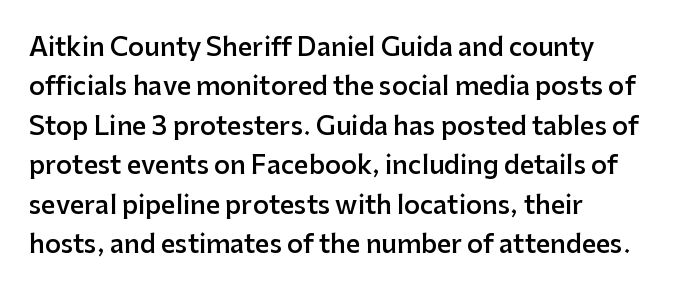
The image shows 25 px text type, upright; set left-aligned, normal line spacing (1.58x), normal letter spacing, not underlined.
